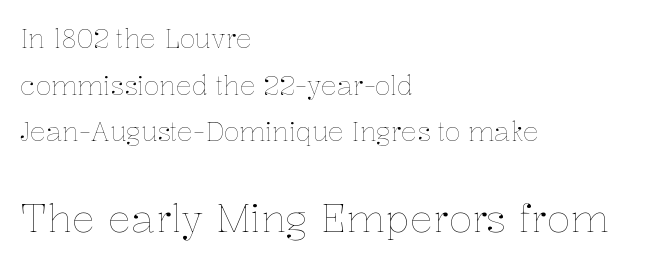
Tracking value appears to be zero — textbook default spacing. Words float on clear page, feet unadorned. Larger block? The one below; the one above is distinctly smaller. The text block is weighted toward the left margin, trailing off unevenly rightward. Think of a printed novel: that variable character pitch is what you see here.
